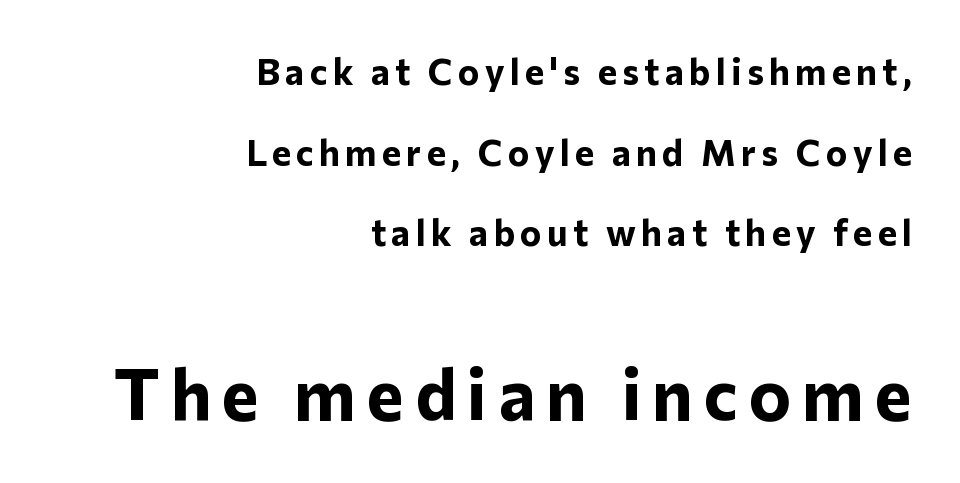
Q: Is the text bold? A: Yes.
Q: Is the text italic (slanted)? A: No, it is upright.
Q: Is the typeface a serif or a sans-serif typeface? A: Sans-serif.
Q: Is the text underlined? A: No.
Q: How is the paragraph aligned? A: Right-aligned.
Q: Is the spacing between lines tight, normal or loose? A: Loose.
Q: Which block of text is set in a larger size, the first (top) or the second (bottom)? A: The second (bottom) one.
Q: Width (condensed, normal, or wide)? A: Normal.
Q: Stroke contrast? A: Low.
Q: x-height? A: Medium.
Q: Monospaced? A: No.
